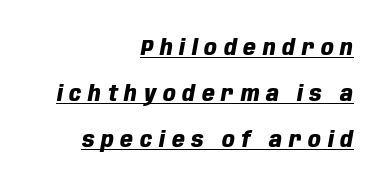
The image shows 22 px bold type, italic (leaning right); set right-aligned, loose line spacing (2.09x), unusually wide letter spacing (+0.31 em), underlined.
